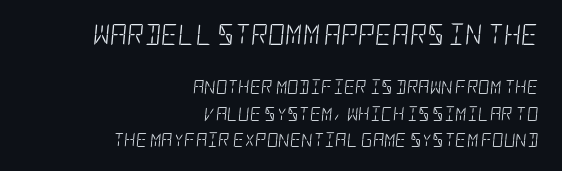
The image shows 21 px text type, italic (leaning right); set right-aligned, line spacing 1.88x, normal letter spacing, not underlined; the first (top) block is 1.5x larger.
